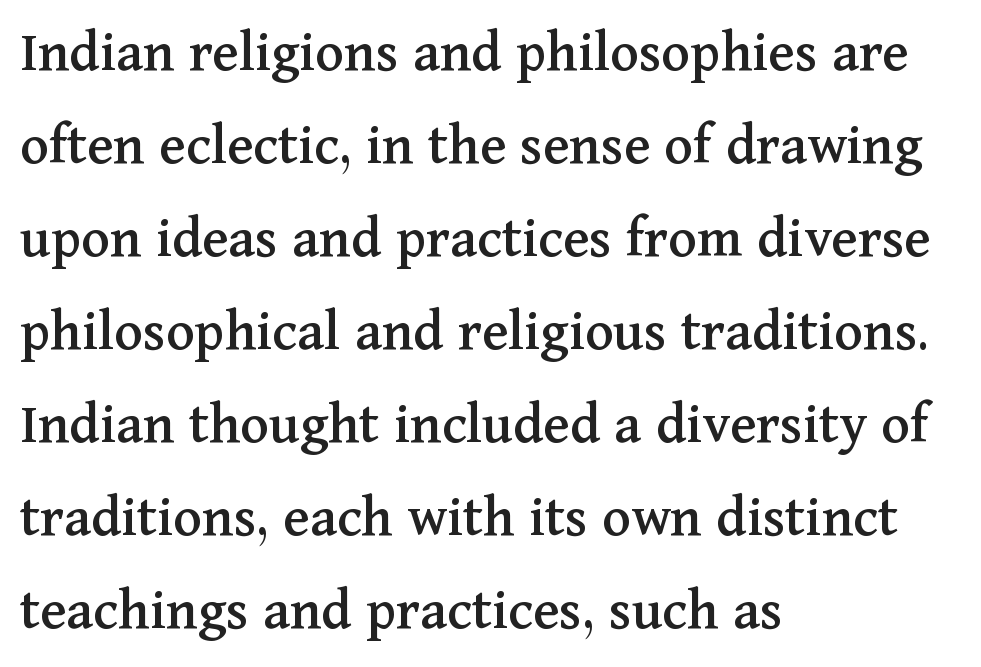
Whoever set this chose a conventional vertical rhythm. Small tapered or slab feet sit at the stroke ends, so this counts as serif. Nothing unusual about the tracking: characters are spaced as the font intends. One-word summary of the alignment: left. The strip under each line holds only bare page. Note the varied advance widths — an 'i' is clearly narrower than an 'm'.
